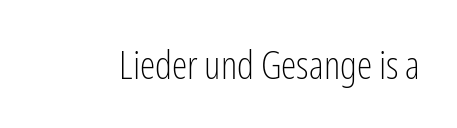
{"serif": "no", "italic": "no", "bold": "no", "weight": "light", "width": "condensed", "stroke_contrast": "low", "x_height": "medium", "monospaced": "no", "underline": "no", "letter_spacing": "normal", "letter_spacing_em": 0.0, "glyph_px": 39}
